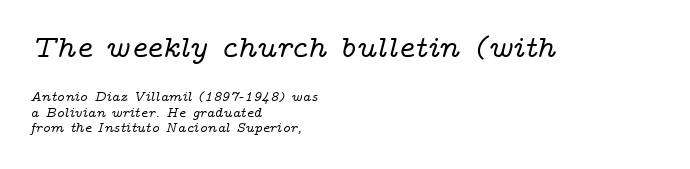
{"serif": "yes", "italic": "yes", "lean": "right", "slant_degrees": 14, "width": "wide", "stroke_contrast": "low", "x_height": "medium", "monospaced": "no", "underline": "no", "align": "left", "line_spacing": "tight", "line_spacing_ratio": 1.11, "letter_spacing": "normal", "letter_spacing_em": 0.0, "larger_block": "first", "size_ratio": 2.21, "glyph_px": 31}
